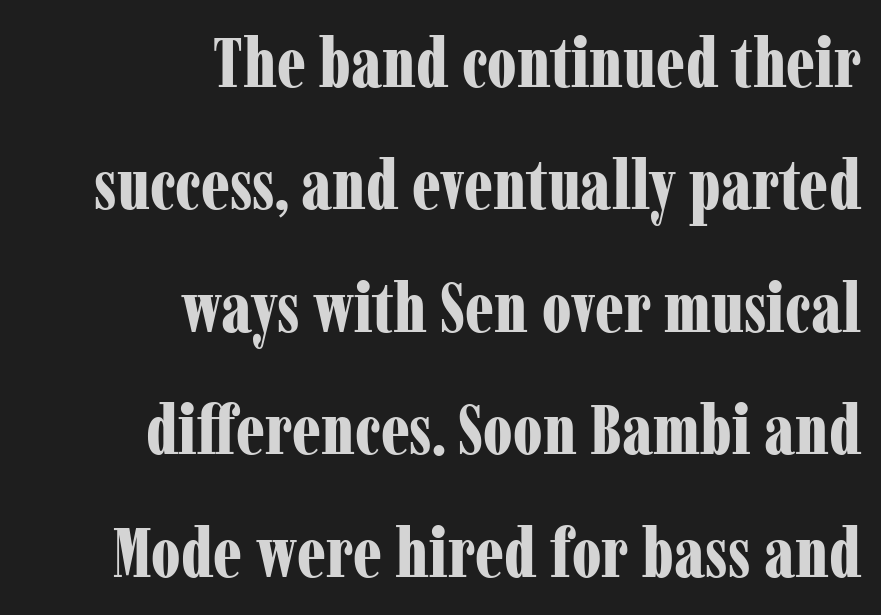
{"serif": "yes", "italic": "no", "bold": "yes", "weight": "bold", "width": "condensed", "stroke_contrast": "low", "x_height": "medium", "monospaced": "no", "underline": "no", "align": "right", "line_spacing_ratio": 1.75, "letter_spacing": "normal", "letter_spacing_em": 0.0, "glyph_px": 70}
